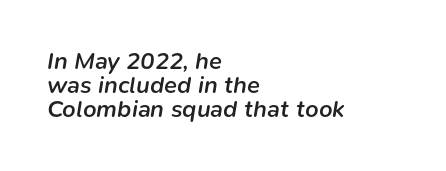
{"italic": "yes", "lean": "right", "slant_degrees": 9, "bold": "semi", "underline": "no", "align": "left", "line_spacing": "tight", "line_spacing_ratio": 0.99, "letter_spacing": "normal", "letter_spacing_em": 0.0, "glyph_px": 24}
